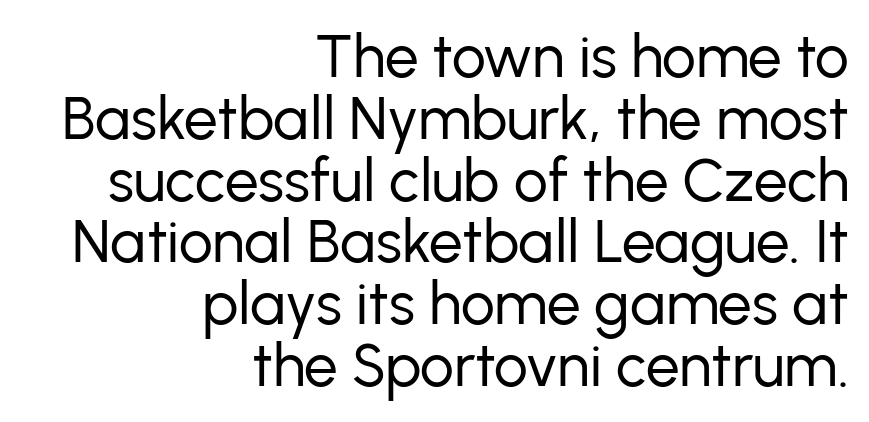
The image shows 60 px regular-weight sans-serif type, upright; set right-aligned, tight line spacing (1.03x), normal letter spacing, not underlined; low stroke contrast and a medium x-height.
